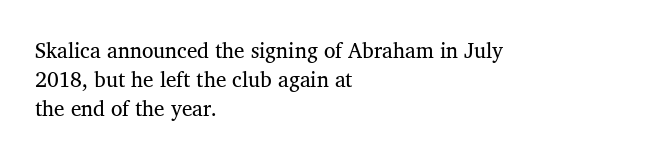
Summary of weight: not heavy and not bold. Type without underlining. You could call the tracking neutral — neither tight nor loose. Leading: standard.
